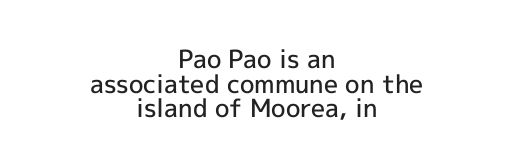
{"italic": "no", "bold": "semi", "underline": "no", "align": "center", "line_spacing": "tight", "line_spacing_ratio": 0.99, "letter_spacing": "normal", "letter_spacing_em": 0.0, "glyph_px": 25}
